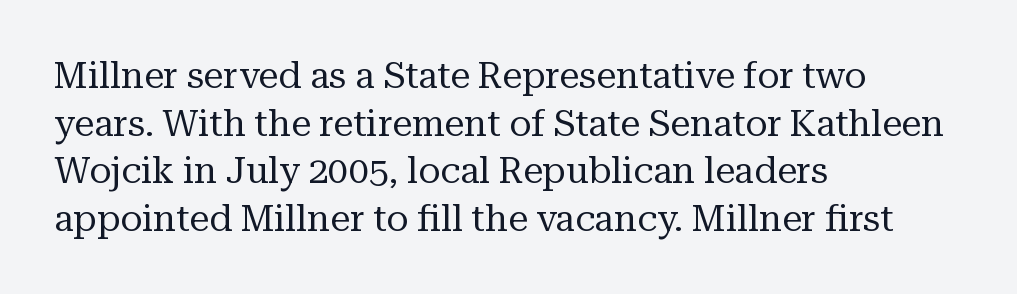
Q: Is the text bold? A: No.
Q: Is the text italic (slanted)? A: No, it is upright.
Q: Is the typeface a serif or a sans-serif typeface? A: Serif.
Q: Is the text underlined? A: No.
Q: How is the paragraph aligned? A: Left-aligned.
Q: Is the spacing between letters normal or unusually wide? A: Normal.
Q: Is the spacing between lines tight, normal or loose? A: Normal.
Q: Width (condensed, normal, or wide)? A: Normal.
Q: Stroke contrast? A: Medium.
Q: x-height? A: Medium.
Q: Monospaced? A: No.
